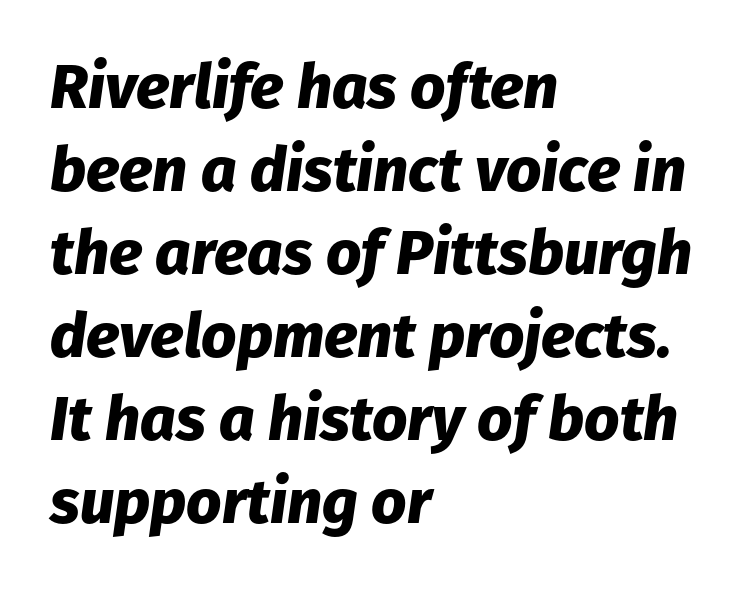
Notice how the passage keeps a crisp vertical edge on the left only. Evenly set lines give the paragraph a standard silhouette. The glyphs have the mass of a bold cut. Students, note that the glyphs here touch the page at normal intervals. Tall strokes in this sample are angled rather than plumb. Spacing verdict: proportional, widths tailored to each character.
